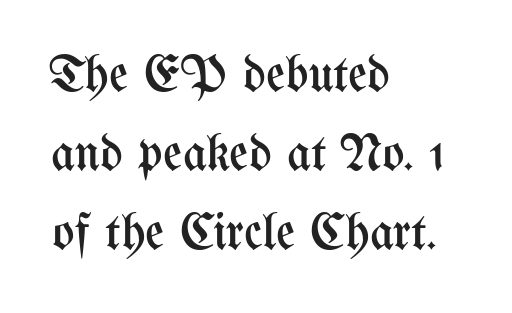
Q: Is the text bold? A: No.
Q: Is the text italic (slanted)? A: No, it is upright.
Q: Is the text underlined? A: No.
Q: How is the paragraph aligned? A: Left-aligned.
Q: Is the spacing between letters normal or unusually wide? A: Normal.
Q: Is the spacing between lines tight, normal or loose? A: Normal.
Q: Width (condensed, normal, or wide)? A: Condensed.
Q: Stroke contrast? A: Medium.
Q: x-height? A: Medium.
Q: Monospaced? A: No.
